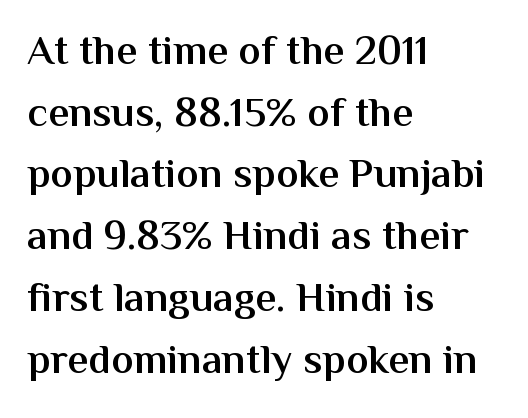
Q: Is the text bold? A: Semi-bold.
Q: Is the text italic (slanted)? A: No, it is upright.
Q: Is the typeface a serif or a sans-serif typeface? A: Sans-serif.
Q: Is the text underlined? A: No.
Q: How is the paragraph aligned? A: Left-aligned.
Q: Is the spacing between letters normal or unusually wide? A: Normal.
Q: Is the spacing between lines tight, normal or loose? A: Normal.
Q: Width (condensed, normal, or wide)? A: Normal.
Q: Stroke contrast? A: Medium.
Q: x-height? A: Medium.
Q: Monospaced? A: No.
